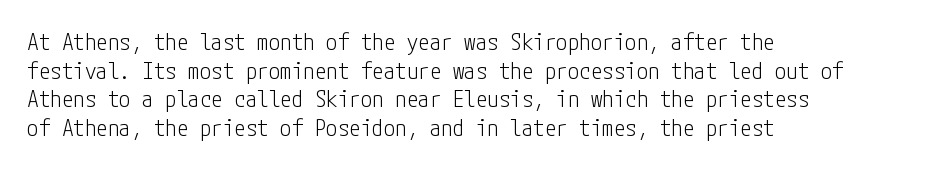
Beneath every word, the page is bare. On a weight scale, this lands at 450 or below. Look at the tracking — it's just the regular setting, nothing added. The typesetter chose a ragged-right arrangement here. Upright lettering throughout.
